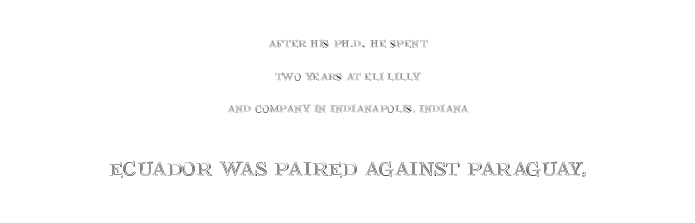
{"italic": "no", "underline": "no", "align": "center", "line_spacing": "loose", "line_spacing_ratio": 2.33, "letter_spacing": "normal", "letter_spacing_em": 0.0, "larger_block": "second", "size_ratio": 1.93, "glyph_px": 27}
